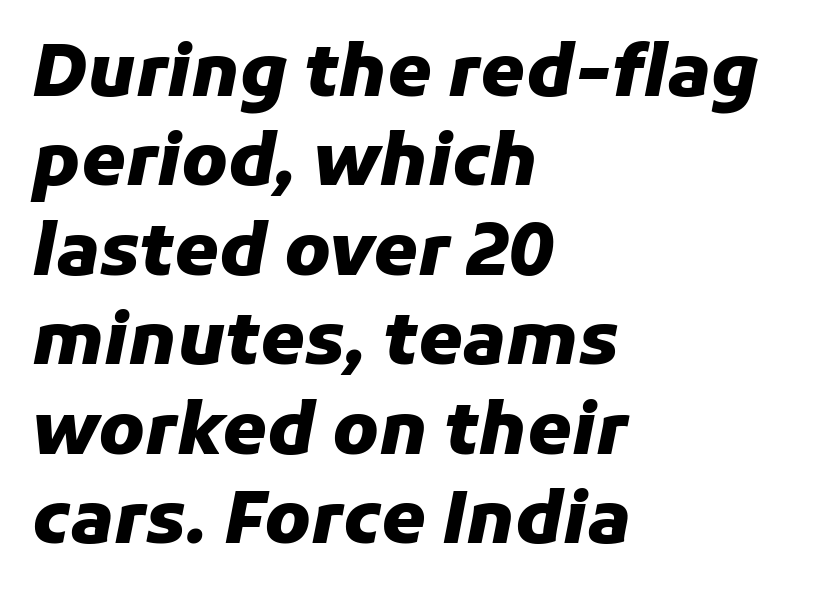
The image shows 71 px heavy type, italic (leaning right); set left-aligned, normal line spacing (1.26x), normal letter spacing, not underlined; low stroke contrast and a medium x-height.
